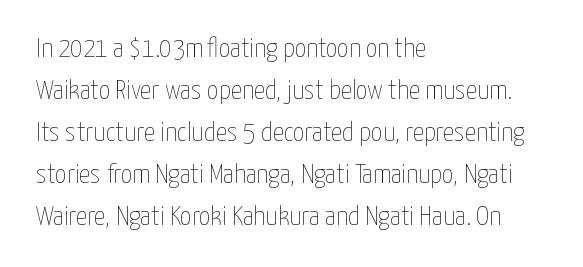
Q: Is the text bold? A: No.
Q: Is the text italic (slanted)? A: No, it is upright.
Q: Is the text underlined? A: No.
Q: How is the paragraph aligned? A: Left-aligned.
Q: Is the spacing between letters normal or unusually wide? A: Normal.
Q: Is the spacing between lines tight, normal or loose? A: Normal.
Q: Width (condensed, normal, or wide)? A: Condensed.
Q: Stroke contrast? A: Low.
Q: x-height? A: Medium.
Q: Monospaced? A: No.
